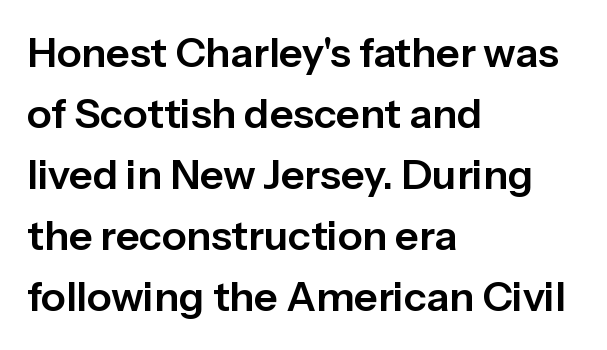
Q: Is the text italic (slanted)? A: No, it is upright.
Q: Is the typeface a serif or a sans-serif typeface? A: Sans-serif.
Q: Is the text underlined? A: No.
Q: How is the paragraph aligned? A: Left-aligned.
Q: Is the spacing between letters normal or unusually wide? A: Normal.
Q: Is the spacing between lines tight, normal or loose? A: Normal.
Q: Width (condensed, normal, or wide)? A: Normal.
Q: Stroke contrast? A: Low.
Q: x-height? A: Medium.
Q: Monospaced? A: No.
